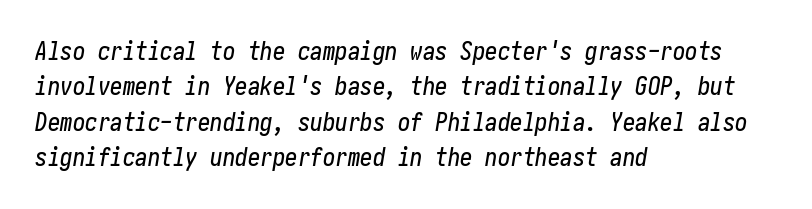
{"italic": "yes", "lean": "right", "slant_degrees": 10, "underline": "no", "align": "left", "line_spacing": "normal", "line_spacing_ratio": 1.42, "letter_spacing": "normal", "letter_spacing_em": 0.0, "glyph_px": 25}
